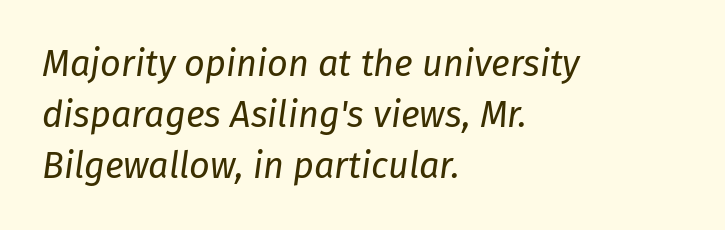
The image shows 36 px regular-weight type, italic (leaning right); set left-aligned, normal line spacing (1.41x), normal letter spacing, not underlined; low stroke contrast and a medium x-height.
